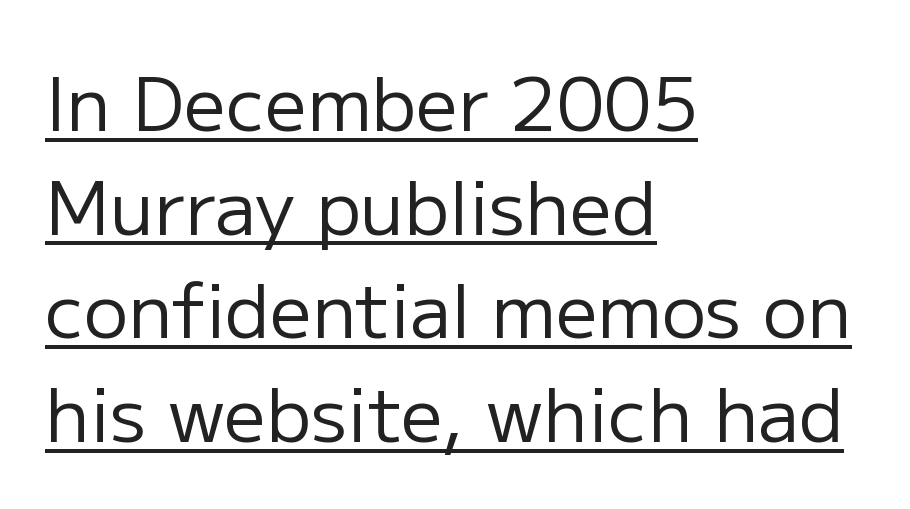
Does extra space separate the letters? No, they use regular spacing. This reads as an unemphasized weight, regular at the heaviest. Unlike a traditional serif, this face leaves its strokes unadorned. This rendering features underlined lettering.
